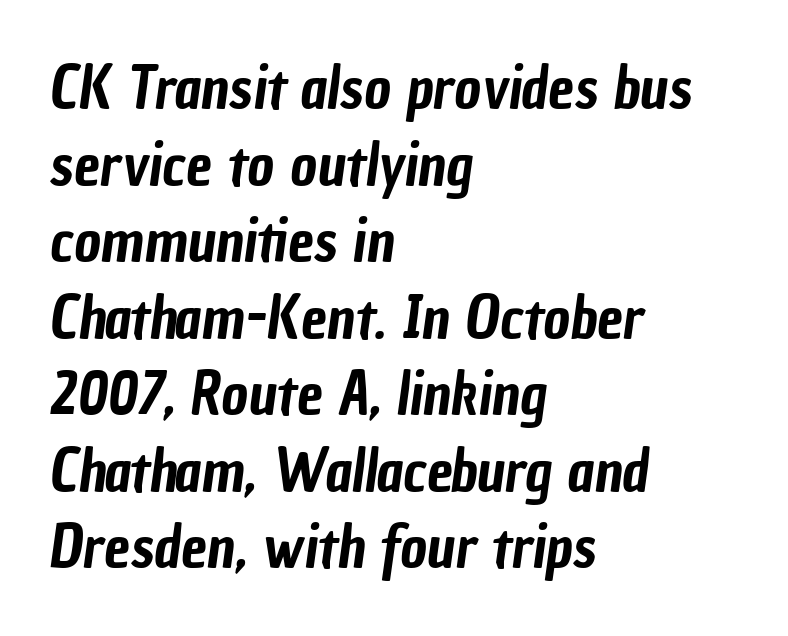
A clean baseline with only descenders dipping below it. Regarding leading, the lines here are spaced in the standard way. These lines are rendered in a variable-pitch font. You can tell from the bare stems that sans-serif type was used. These lines stack with their left ends in a neat column.
